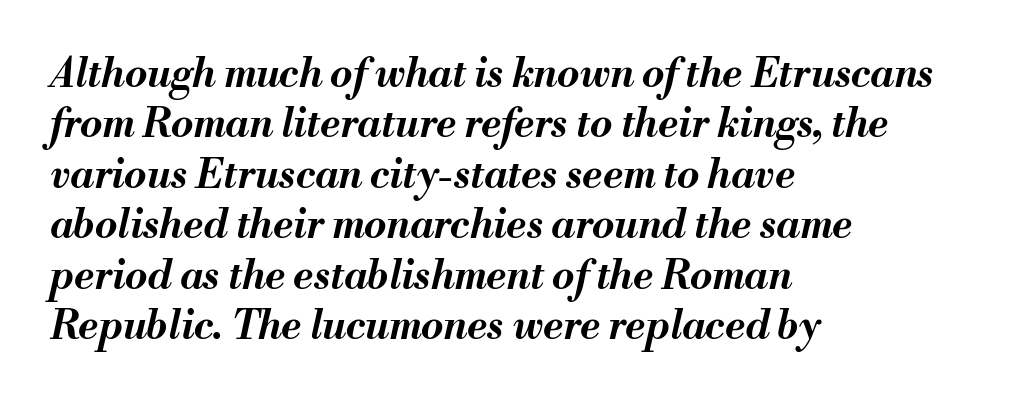
Q: Is the text bold? A: Yes.
Q: Is the text italic (slanted)? A: Yes, it leans right by about 13 degrees.
Q: Is the text underlined? A: No.
Q: How is the paragraph aligned? A: Left-aligned.
Q: Is the spacing between letters normal or unusually wide? A: Normal.
Q: Is the spacing between lines tight, normal or loose? A: Normal.
Q: Width (condensed, normal, or wide)? A: Normal.
Q: Stroke contrast? A: Medium.
Q: x-height? A: Small.
Q: Monospaced? A: No.
